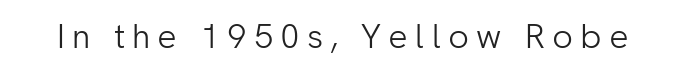
{"serif": "no", "italic": "no", "bold": "no", "weight": "light", "width": "normal", "stroke_contrast": "low", "x_height": "medium", "monospaced": "no", "underline": "no", "letter_spacing": "wide", "letter_spacing_em": 0.21, "glyph_px": 34}
